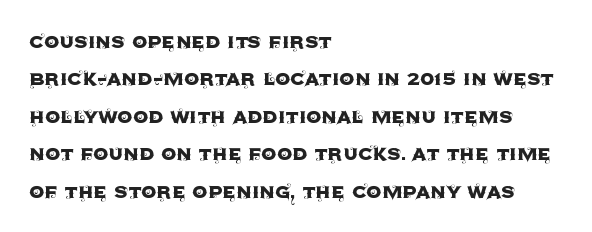
Q: Is the text italic (slanted)? A: No, it is upright.
Q: Is the text underlined? A: No.
Q: How is the paragraph aligned? A: Left-aligned.
Q: Is the spacing between letters normal or unusually wide? A: Normal.
Q: Is the spacing between lines tight, normal or loose? A: Normal.
